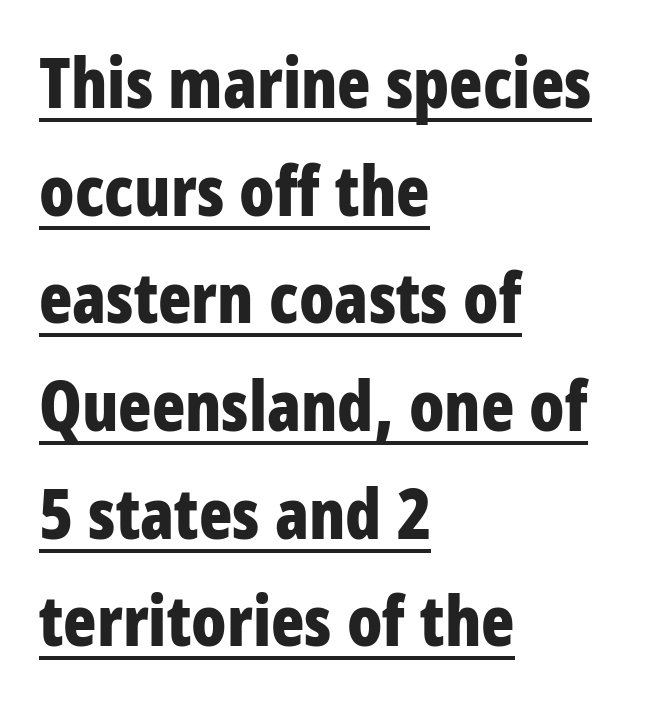
{"serif": "no", "italic": "no", "bold": "yes", "weight": "bold", "width": "condensed", "stroke_contrast": "low", "x_height": "large", "monospaced": "no", "underline": "yes", "align": "left", "line_spacing": "normal", "line_spacing_ratio": 1.56, "letter_spacing": "normal", "letter_spacing_em": 0.0, "glyph_px": 69}
